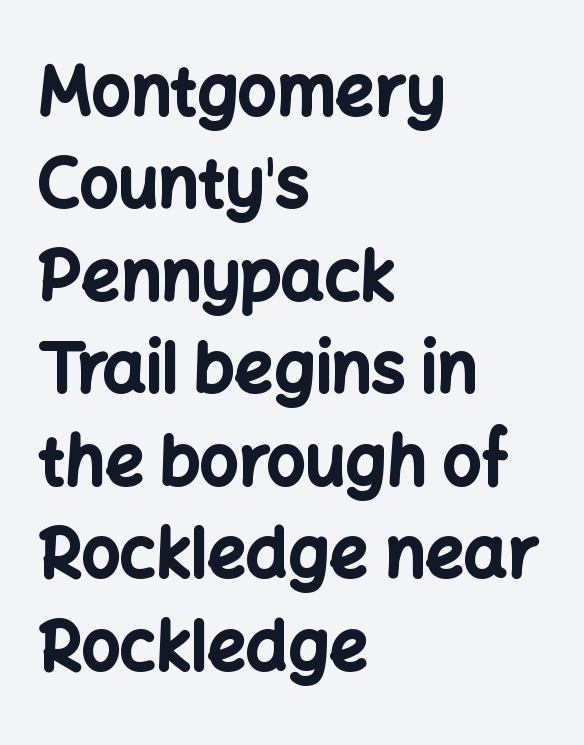
{"serif": "no", "italic": "no", "bold": "yes", "weight": "bold", "width": "normal", "stroke_contrast": "low", "x_height": "medium", "monospaced": "no", "underline": "no", "align": "left", "line_spacing": "normal", "line_spacing_ratio": 1.36, "letter_spacing": "normal", "letter_spacing_em": 0.0, "glyph_px": 68}
